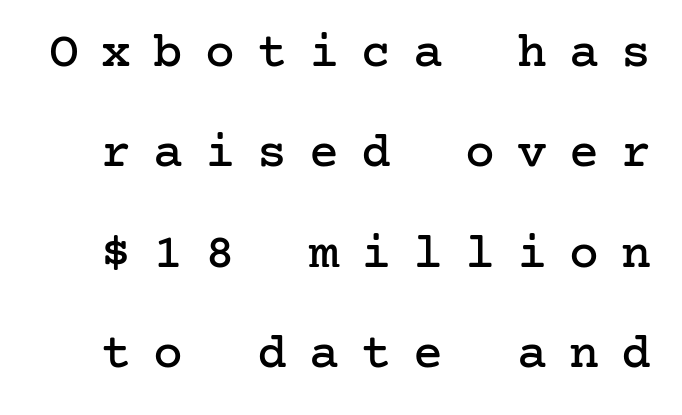
The image shows 50 px serif type, upright; set loose line spacing (2.01x), unusually wide letter spacing (+0.44 em), not underlined; low stroke contrast and a medium x-height.
